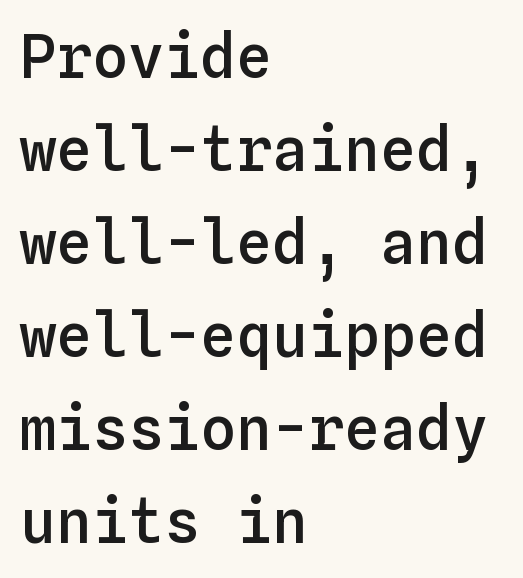
{"italic": "no", "bold": "semi", "weight": "semibold", "width": "normal", "stroke_contrast": "low", "x_height": "medium", "monospaced": "yes", "underline": "no", "align": "left", "line_spacing": "normal", "line_spacing_ratio": 1.55, "letter_spacing": "normal", "letter_spacing_em": 0.0, "glyph_px": 60}
